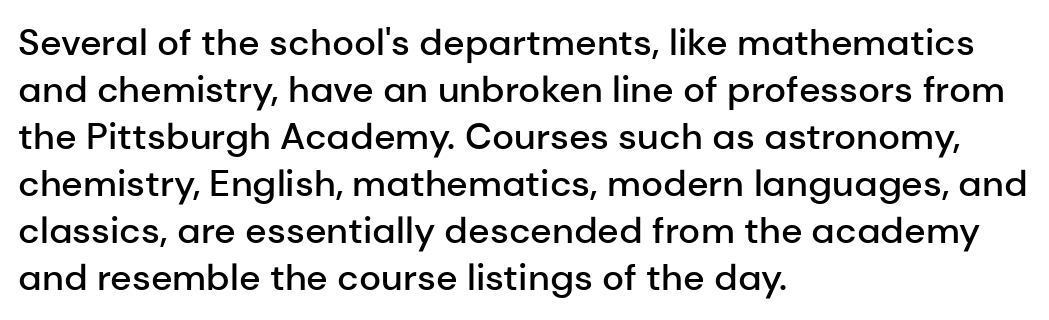
The image shows 37 px semibold sans-serif type, upright; set left-aligned, normal line spacing (1.27x), normal letter spacing, not underlined; low stroke contrast and a medium x-height.
